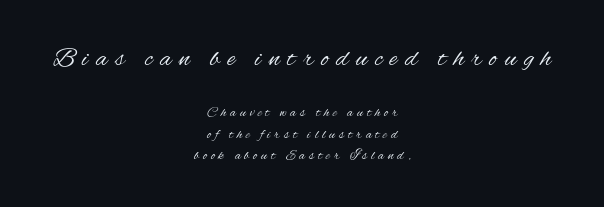
{"bold": "no", "underline": "no", "align": "center", "line_spacing": "normal", "line_spacing_ratio": 1.51, "letter_spacing": "wide", "letter_spacing_em": 0.28, "larger_block": "first", "size_ratio": 1.93, "glyph_px": 27}
